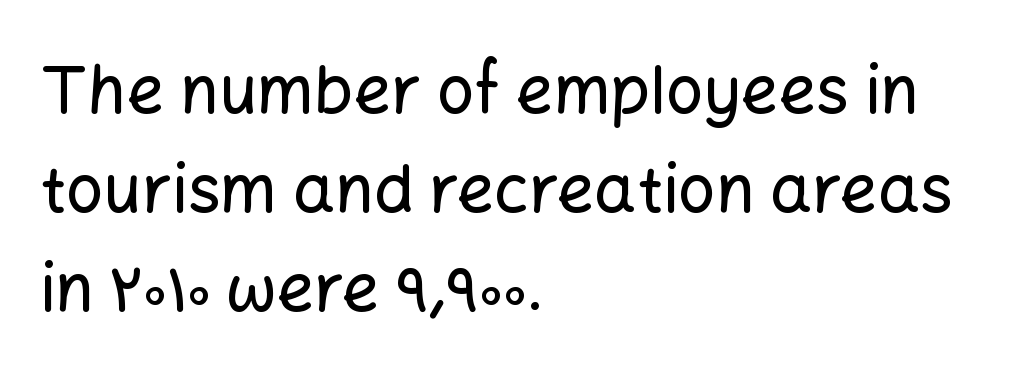
Q: Is the text italic (slanted)? A: No, it is upright.
Q: Is the typeface a serif or a sans-serif typeface? A: Sans-serif.
Q: Is the text underlined? A: No.
Q: How is the paragraph aligned? A: Left-aligned.
Q: Is the spacing between letters normal or unusually wide? A: Normal.
Q: Is the spacing between lines tight, normal or loose? A: Normal.
Q: Width (condensed, normal, or wide)? A: Normal.
Q: Stroke contrast? A: Low.
Q: x-height? A: Medium.
Q: Monospaced? A: No.
